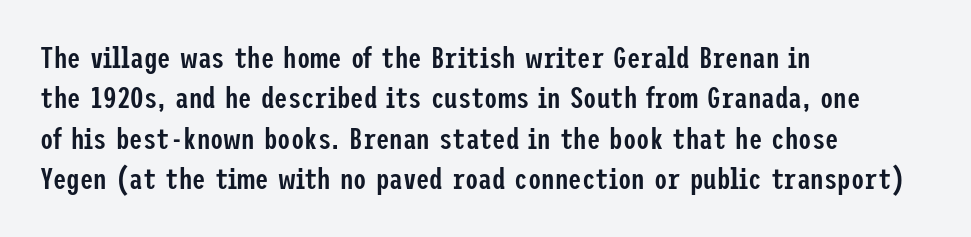
Q: Is the text bold? A: Semi-bold.
Q: Is the text italic (slanted)? A: No, it is upright.
Q: Is the typeface a serif or a sans-serif typeface? A: Sans-serif.
Q: Is the text underlined? A: No.
Q: How is the paragraph aligned? A: Left-aligned.
Q: Is the spacing between letters normal or unusually wide? A: Normal.
Q: Is the spacing between lines tight, normal or loose? A: Normal.
Q: Width (condensed, normal, or wide)? A: Condensed.
Q: Stroke contrast? A: Low.
Q: x-height? A: Medium.
